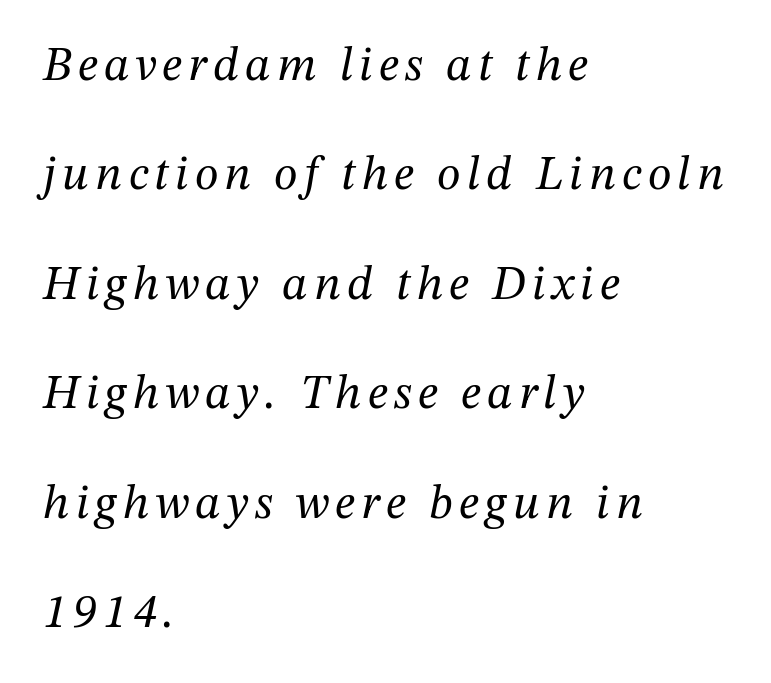
{"serif": "yes", "italic": "yes", "lean": "right", "slant_degrees": 12, "bold": "no", "weight": "regular", "width": "normal", "stroke_contrast": "medium", "x_height": "medium", "monospaced": "no", "underline": "no", "align": "left", "line_spacing": "loose", "line_spacing_ratio": 2.28, "glyph_px": 48}
